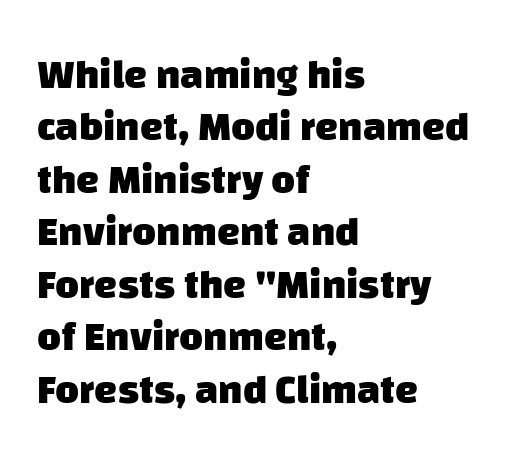
The image shows 41 px heavy sans-serif type; set left-aligned, normal line spacing (1.28x), normal letter spacing, not underlined; low stroke contrast and a large x-height.
